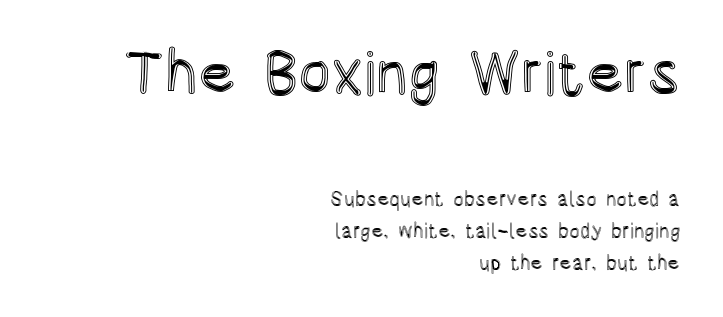
{"italic": "no", "width": "condensed", "x_height": "large", "monospaced": "no", "underline": "no", "align": "right", "line_spacing": "normal", "line_spacing_ratio": 1.6, "letter_spacing": "normal", "letter_spacing_em": 0.0, "larger_block": "first", "size_ratio": 3.05, "glyph_px": 61}
